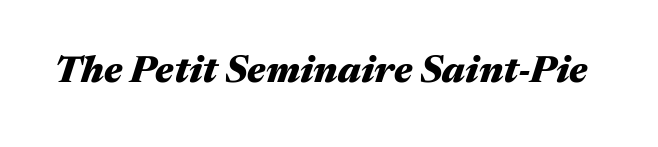
Weight: bold. Looks like regular typesetting: each glyph gets only the width it needs. Anything drawn beneath the words? Only blank space. The letters sit at their default tracking, neither squeezed nor spread. Is the type slanted? Yes — the strokes lean at a clear angle.
